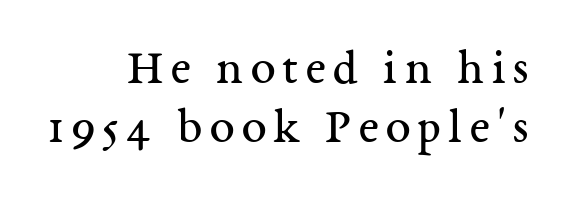
{"serif": "yes", "italic": "no", "bold": "no", "weight": "regular", "width": "normal", "stroke_contrast": "medium", "x_height": "medium", "monospaced": "no", "underline": "no", "align": "right", "line_spacing_ratio": 1.18, "glyph_px": 50}
